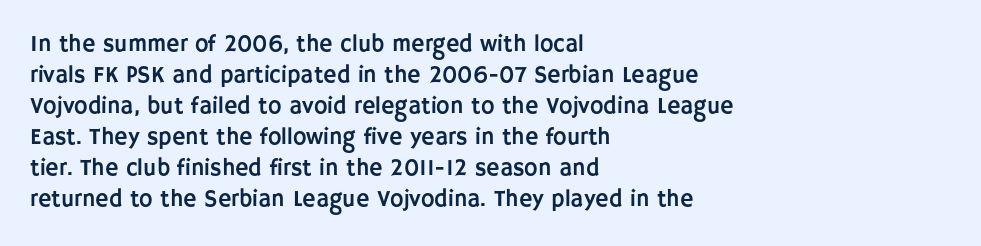
Q: Is the text italic (slanted)? A: No, it is upright.
Q: Is the text underlined? A: No.
Q: How is the paragraph aligned? A: Left-aligned.
Q: Is the spacing between letters normal or unusually wide? A: Normal.
Q: Is the spacing between lines tight, normal or loose? A: Normal.
